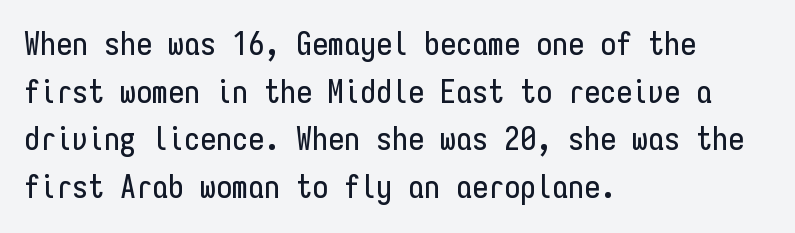
Q: Is the text italic (slanted)? A: No, it is upright.
Q: Is the typeface a serif or a sans-serif typeface? A: Sans-serif.
Q: Is the text underlined? A: No.
Q: How is the paragraph aligned? A: Left-aligned.
Q: Is the spacing between letters normal or unusually wide? A: Normal.
Q: Is the spacing between lines tight, normal or loose? A: Normal.
Q: Width (condensed, normal, or wide)? A: Condensed.
Q: Stroke contrast? A: Low.
Q: x-height? A: Medium.
Q: Monospaced? A: Yes.
